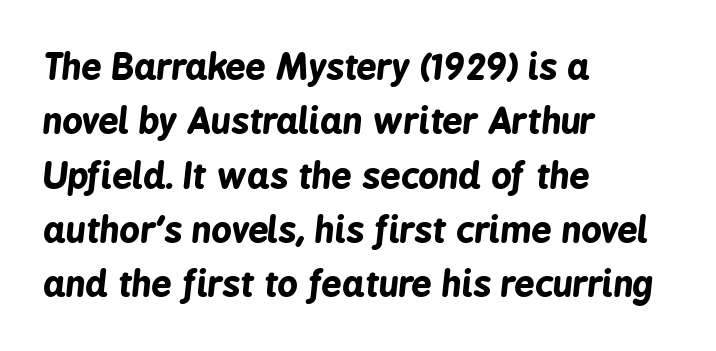
The image shows 36 px bold, condensed type, italic (leaning right); set left-aligned, normal line spacing (1.51x), normal letter spacing, not underlined; low stroke contrast and a medium x-height.
